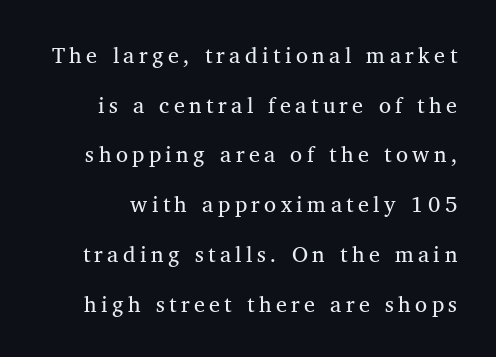
{"italic": "no", "bold": "no", "underline": "no", "line_spacing": "loose", "line_spacing_ratio": 2.26, "letter_spacing": "wide", "letter_spacing_em": 0.2, "glyph_px": 22}
